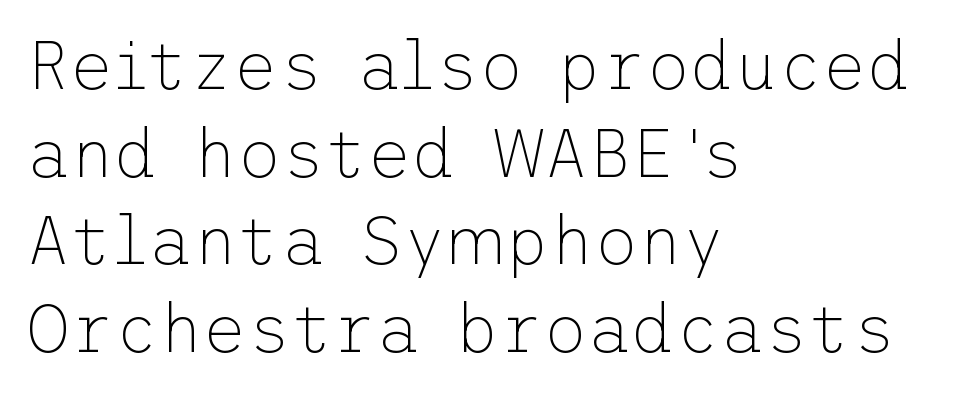
Q: Is the text bold? A: No.
Q: Is the text italic (slanted)? A: No, it is upright.
Q: Is the typeface a serif or a sans-serif typeface? A: Sans-serif.
Q: Is the text underlined? A: No.
Q: How is the paragraph aligned? A: Left-aligned.
Q: Is the spacing between letters normal or unusually wide? A: Normal.
Q: Is the spacing between lines tight, normal or loose? A: Normal.
Q: Width (condensed, normal, or wide)? A: Normal.
Q: Stroke contrast? A: Low.
Q: x-height? A: Medium.
